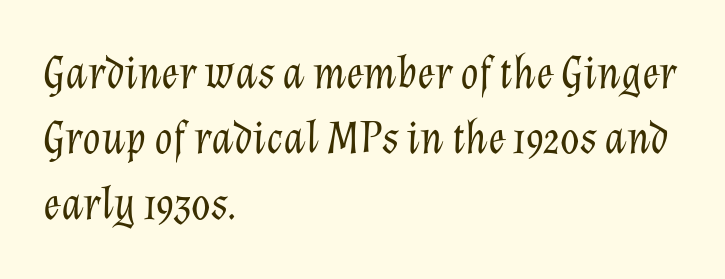
Has an underline been added? It has not. The typeface has the unassuming heft of standard copy or less. Every row of glyphs begins at an identical x-position on the left. Character widths vary here, with narrow letters taking less room than wide ones. You could call the tracking neutral — neither tight nor loose. Reading down the column, the eye jumps a familiar distance to each next line.
